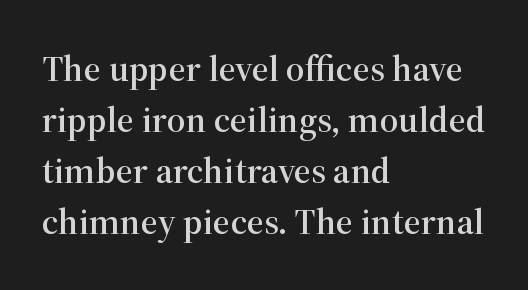
The image shows 37 px serif type, upright; set left-aligned, normal line spacing (1.38x), normal letter spacing, not underlined; high stroke contrast and a medium x-height.
